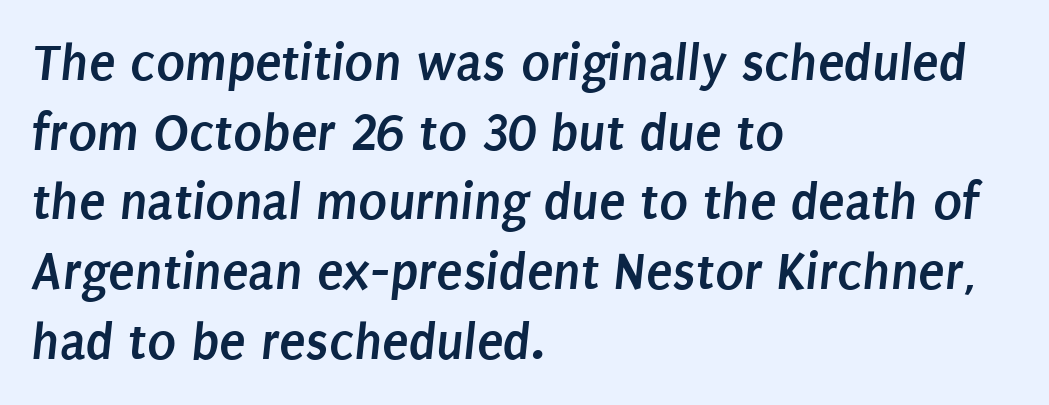
The image shows 54 px semibold, condensed sans-serif type; set left-aligned, normal line spacing (1.29x), normal letter spacing, not underlined; low stroke contrast and a large x-height.
